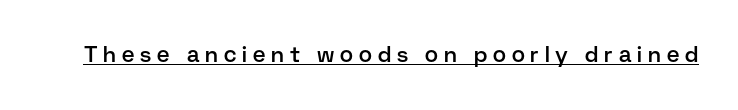
Emphasis is given by a line drawn under the lettering. This rendering widens character spacing well past its baseline value. Style check: upright. Notice the strokes are somewhat thickened but not fully heavy: this is a semibold.
